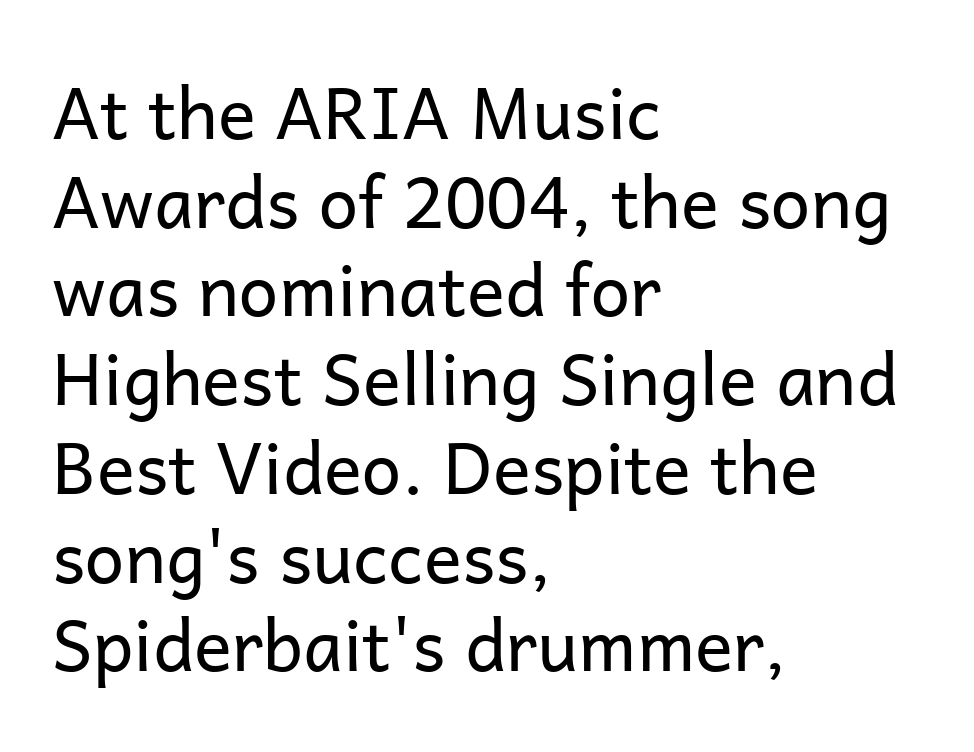
The image shows 71 px regular-weight sans-serif type, upright; set left-aligned, normal line spacing (1.25x), normal letter spacing, not underlined; low stroke contrast and a medium x-height.
